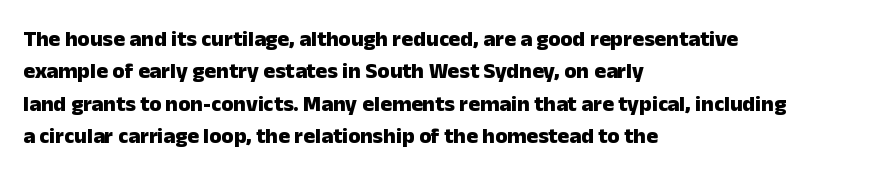
Q: Is the text bold? A: Yes.
Q: Is the text italic (slanted)? A: No, it is upright.
Q: Is the text underlined? A: No.
Q: How is the paragraph aligned? A: Left-aligned.
Q: Is the spacing between letters normal or unusually wide? A: Normal.
Q: Is the spacing between lines tight, normal or loose? A: Normal.
